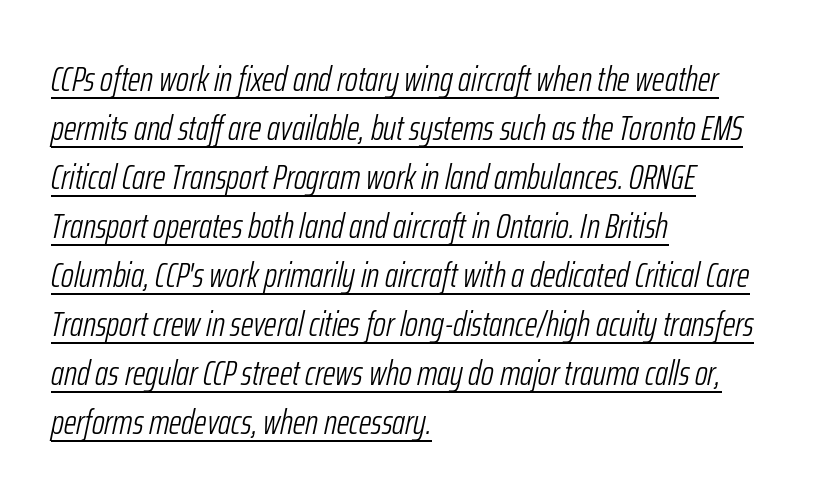
Q: Is the text bold? A: No.
Q: Is the text italic (slanted)? A: Yes, it leans right by about 12 degrees.
Q: Is the text underlined? A: Yes.
Q: How is the paragraph aligned? A: Left-aligned.
Q: Is the spacing between letters normal or unusually wide? A: Normal.
Q: Is the spacing between lines tight, normal or loose? A: Normal.
Q: Width (condensed, normal, or wide)? A: Condensed.
Q: Stroke contrast? A: Low.
Q: x-height? A: Medium.
Q: Monospaced? A: No.
